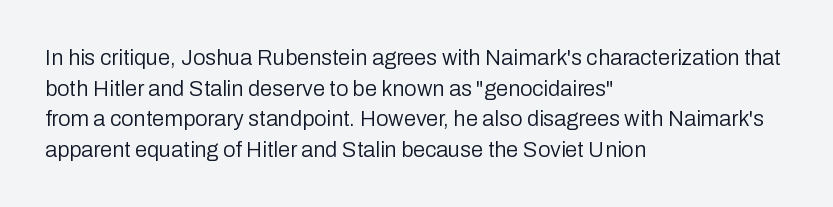
The image shows 22 px text type, upright; set left-aligned, normal line spacing (1.39x), normal letter spacing, not underlined.
